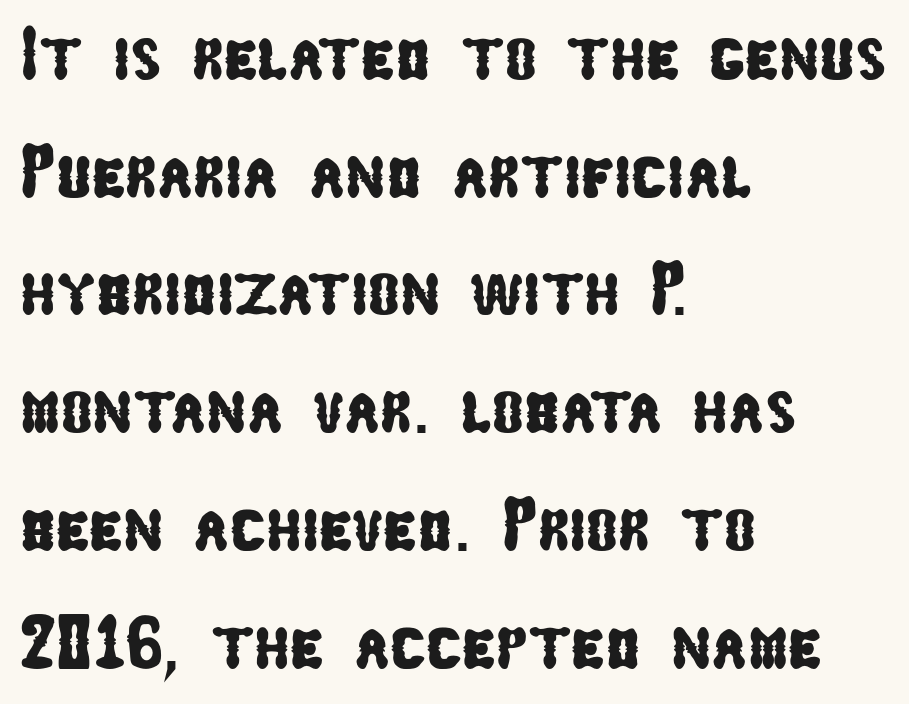
The image shows 75 px condensed sans-serif type; set left-aligned, normal line spacing (1.57x), normal letter spacing, not underlined; low stroke contrast and a medium x-height.
